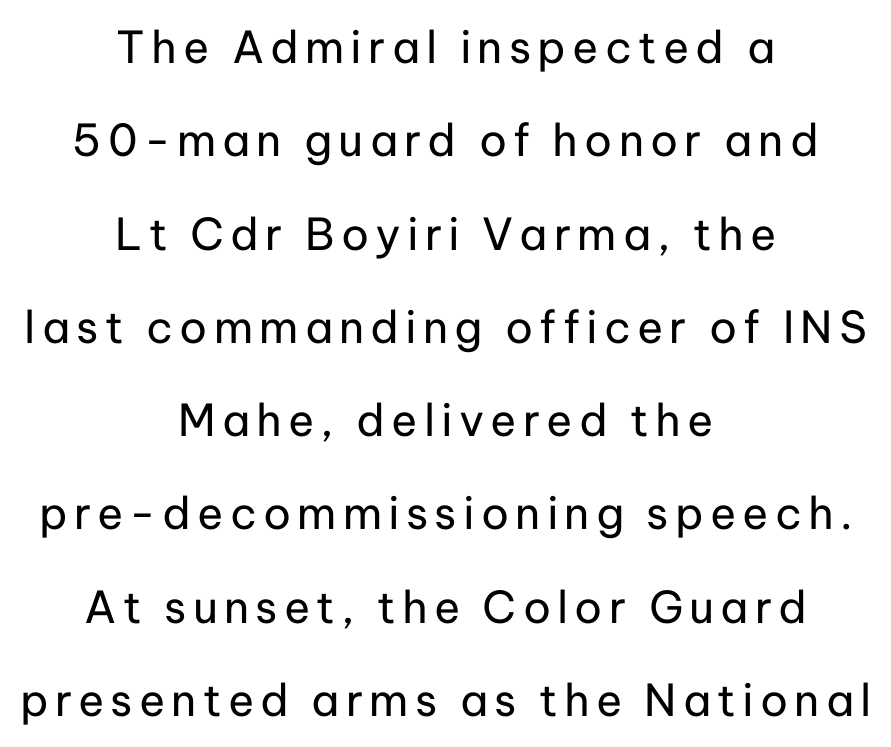
{"serif": "no", "italic": "no", "bold": "no", "weight": "regular", "width": "normal", "stroke_contrast": "low", "x_height": "medium", "monospaced": "no", "underline": "no", "align": "center", "line_spacing": "loose", "line_spacing_ratio": 2.12, "glyph_px": 44}
